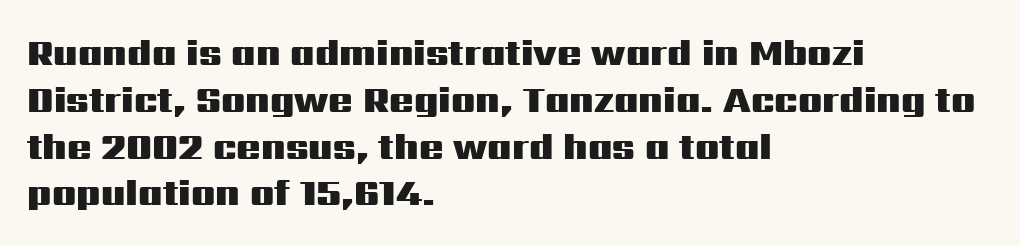
The passage shown is typeset with a sans-serif family. The face used here has the dense, thick strokes of a bold. The rendering uses natural spacing where letterforms have individual widths. The block of text has a typical density, with ordinary space between rows. The gap between lines stays unmarked. Default kerning and tracking; the words read as compact shapes.
